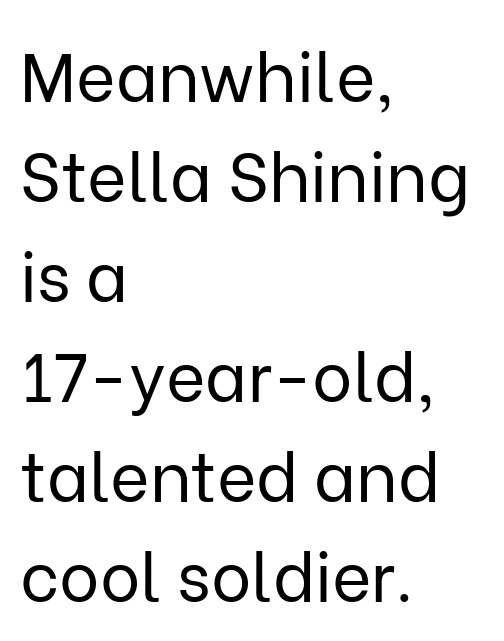
{"serif": "no", "italic": "no", "bold": "no", "weight": "regular", "width": "normal", "stroke_contrast": "low", "x_height": "medium", "monospaced": "no", "underline": "no", "align": "left", "line_spacing": "normal", "line_spacing_ratio": 1.47, "letter_spacing": "normal", "letter_spacing_em": 0.0, "glyph_px": 68}
